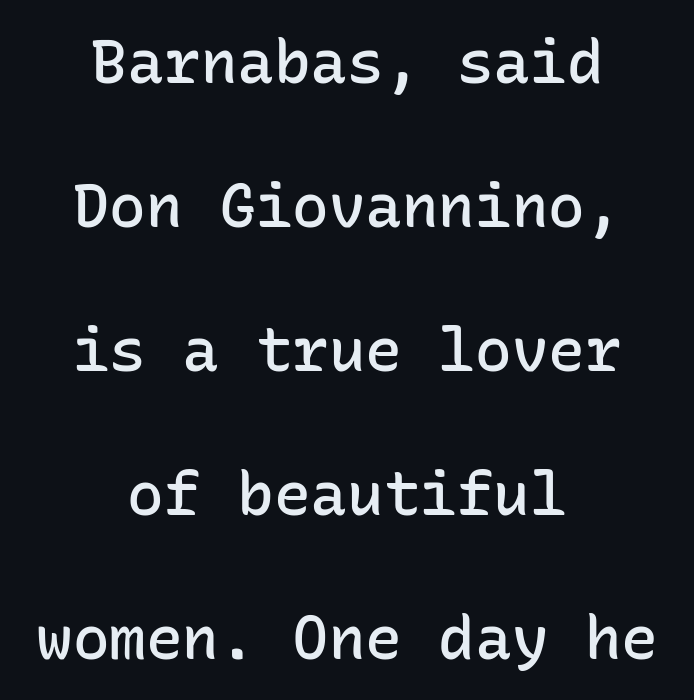
The image shows 61 px semibold sans-serif type, upright, monospaced; set centered, loose line spacing (2.36x), normal letter spacing, not underlined; low stroke contrast and a medium x-height.
